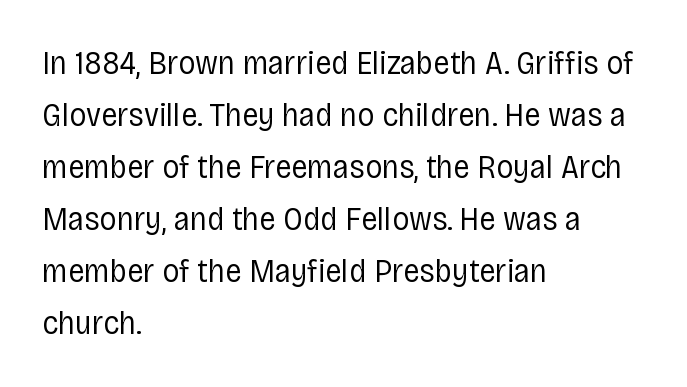
The image shows 34 px regular-weight, condensed sans-serif type, upright; set left-aligned, normal line spacing (1.53x), normal letter spacing, not underlined; low stroke contrast and a large x-height.
